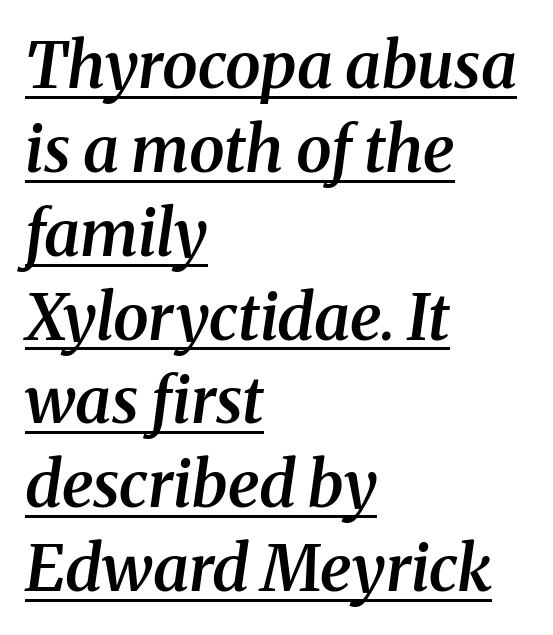
Q: Is the text bold? A: Semi-bold.
Q: Is the text italic (slanted)? A: Yes, it leans right by about 8 degrees.
Q: Is the typeface a serif or a sans-serif typeface? A: Serif.
Q: Is the text underlined? A: Yes.
Q: How is the paragraph aligned? A: Left-aligned.
Q: Is the spacing between letters normal or unusually wide? A: Normal.
Q: Is the spacing between lines tight, normal or loose? A: Normal.
Q: Width (condensed, normal, or wide)? A: Normal.
Q: Stroke contrast? A: Medium.
Q: x-height? A: Medium.
Q: Monospaced? A: No.
